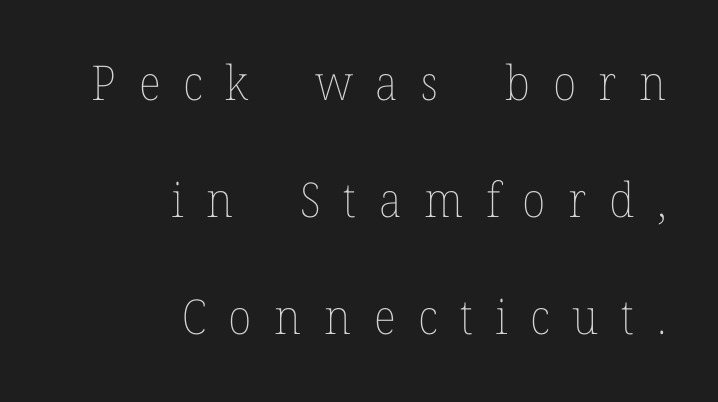
Q: Is the text bold? A: No.
Q: Is the text italic (slanted)? A: No, it is upright.
Q: Is the text underlined? A: No.
Q: How is the paragraph aligned? A: Right-aligned.
Q: Is the spacing between letters normal or unusually wide? A: Unusually wide.
Q: Is the spacing between lines tight, normal or loose? A: Loose.
Q: Width (condensed, normal, or wide)? A: Normal.
Q: Stroke contrast? A: Low.
Q: x-height? A: Medium.
Q: Monospaced? A: No.
